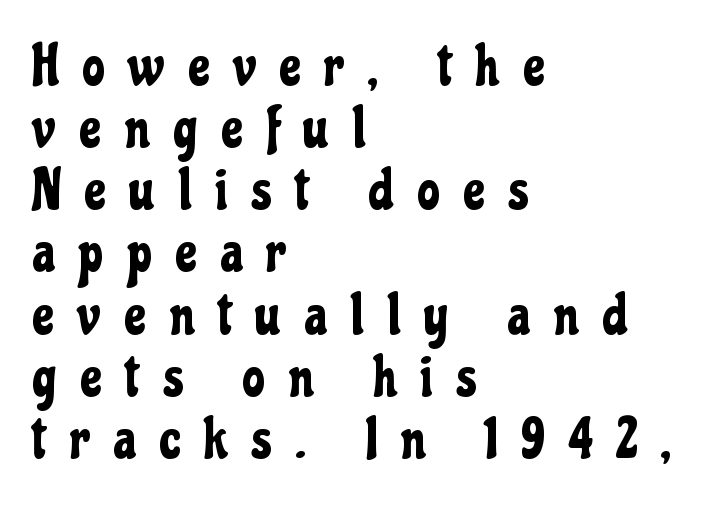
Q: Is the text italic (slanted)? A: No, it is upright.
Q: Is the typeface a serif or a sans-serif typeface? A: Sans-serif.
Q: Is the text underlined? A: No.
Q: How is the paragraph aligned? A: Left-aligned.
Q: Is the spacing between letters normal or unusually wide? A: Unusually wide.
Q: Is the spacing between lines tight, normal or loose? A: Tight.
Q: Width (condensed, normal, or wide)? A: Condensed.
Q: Stroke contrast? A: Low.
Q: x-height? A: Medium.
Q: Monospaced? A: No.
